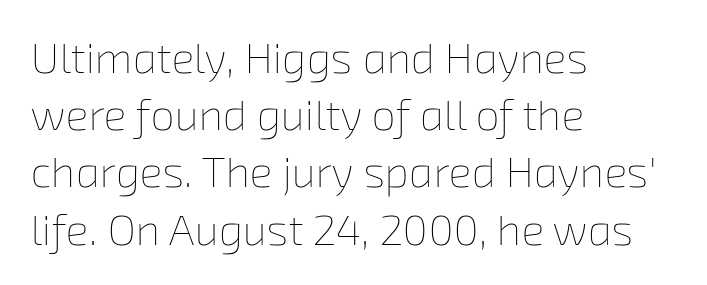
Q: Is the text bold? A: No.
Q: Is the text underlined? A: No.
Q: How is the paragraph aligned? A: Left-aligned.
Q: Is the spacing between letters normal or unusually wide? A: Normal.
Q: Is the spacing between lines tight, normal or loose? A: Normal.
Q: Width (condensed, normal, or wide)? A: Normal.
Q: Stroke contrast? A: Low.
Q: x-height? A: Medium.
Q: Monospaced? A: No.
